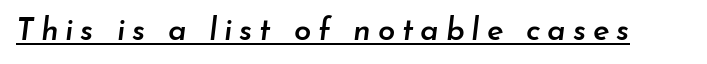
Q: Is the text bold? A: Semi-bold.
Q: Is the text italic (slanted)? A: Yes, it leans right by about 7 degrees.
Q: Is the text underlined? A: Yes.
Q: Is the spacing between letters normal or unusually wide? A: Unusually wide.
Q: Width (condensed, normal, or wide)? A: Normal.
Q: Stroke contrast? A: Low.
Q: x-height? A: Small.
Q: Monospaced? A: No.
